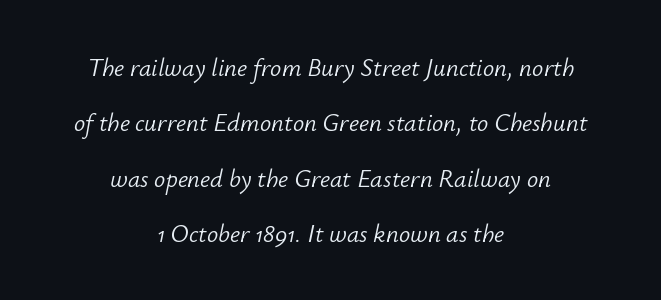
Q: Is the text bold? A: No.
Q: Is the text italic (slanted)? A: Yes, it leans right by about 12 degrees.
Q: Is the text underlined? A: No.
Q: How is the paragraph aligned? A: Centered.
Q: Is the spacing between letters normal or unusually wide? A: Normal.
Q: Is the spacing between lines tight, normal or loose? A: Loose.
